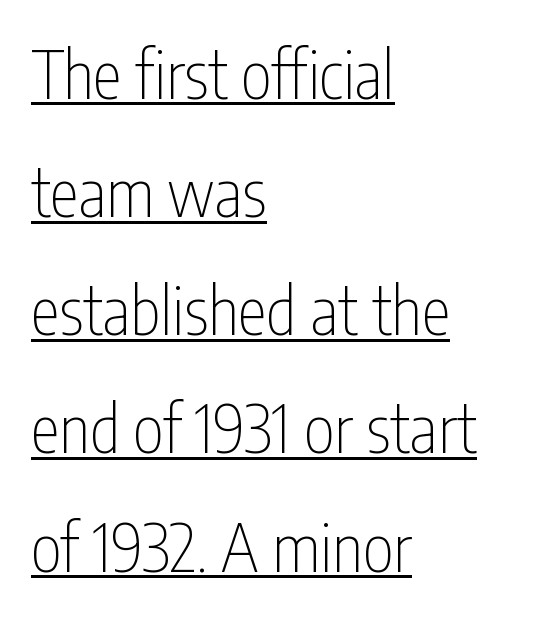
This rendering employs a face without finishing strokes, i.e., a sans-serif. Nothing unusual about the tracking: characters are spaced as the font intends. Spacing verdict: proportional, widths tailored to each character. The letters stand straight up with perfectly vertical stems.
